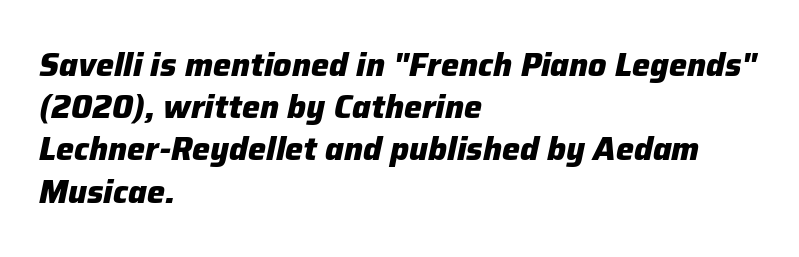
Q: Is the text bold? A: Yes.
Q: Is the text italic (slanted)? A: Yes, it leans right by about 12 degrees.
Q: Is the text underlined? A: No.
Q: How is the paragraph aligned? A: Left-aligned.
Q: Is the spacing between letters normal or unusually wide? A: Normal.
Q: Is the spacing between lines tight, normal or loose? A: Normal.
Q: Width (condensed, normal, or wide)? A: Normal.
Q: Stroke contrast? A: Low.
Q: x-height? A: Medium.
Q: Monospaced? A: No.
